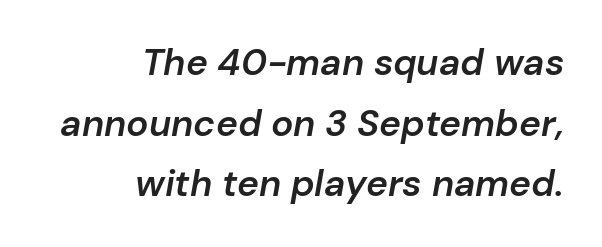
The image shows 37 px semibold type, italic (leaning right); set right-aligned, normal line spacing (1.64x), normal letter spacing, not underlined; low stroke contrast and a medium x-height.
